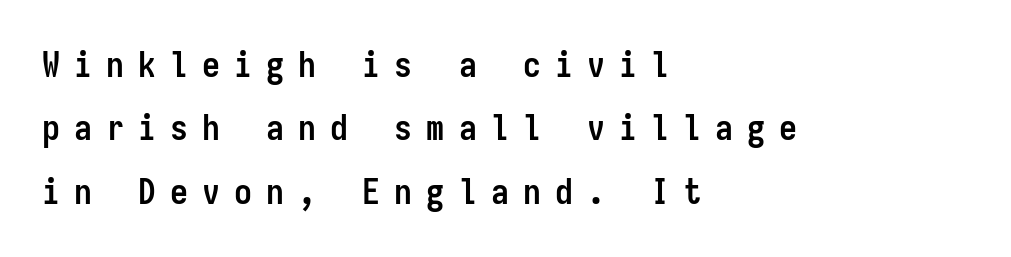
The image shows 36 px semibold, condensed sans-serif type, upright, monospaced; set left-aligned, line spacing 1.76x, unusually wide letter spacing (+0.39 em), not underlined; low stroke contrast and a medium x-height.
